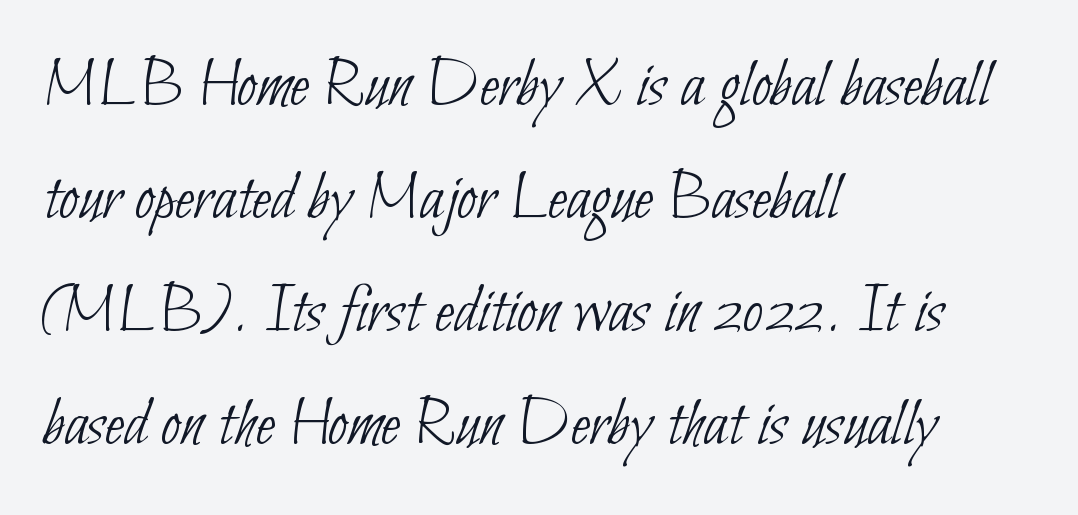
{"serif": "no", "bold": "no", "weight": "thin", "width": "condensed", "stroke_contrast": "low", "x_height": "small", "monospaced": "no", "underline": "no", "align": "left", "line_spacing": "normal", "line_spacing_ratio": 1.59, "letter_spacing": "normal", "letter_spacing_em": 0.0, "glyph_px": 71}
